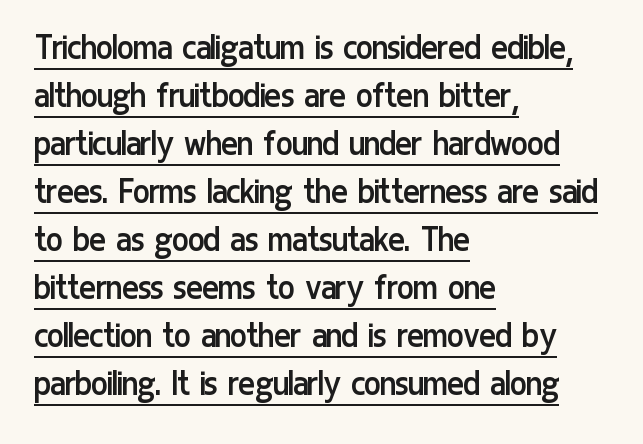
The image shows 39 px regular-weight, condensed sans-serif type, upright; set left-aligned, line spacing 1.23x, normal letter spacing, underlined; low stroke contrast and a medium x-height.
